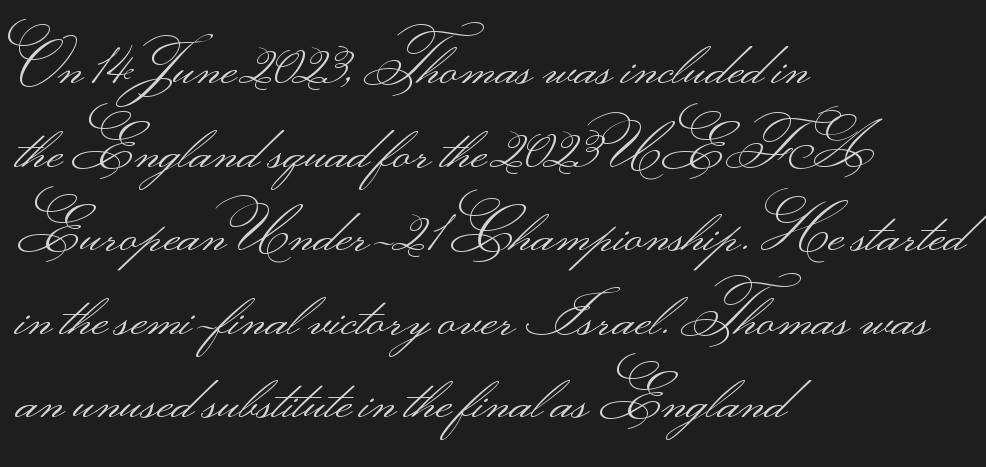
Q: Is the text bold? A: No.
Q: Is the text italic (slanted)? A: Yes.
Q: Is the typeface a serif or a sans-serif typeface? A: Sans-serif.
Q: Is the text underlined? A: No.
Q: How is the paragraph aligned? A: Left-aligned.
Q: Is the spacing between letters normal or unusually wide? A: Normal.
Q: Is the spacing between lines tight, normal or loose? A: Normal.
Q: Width (condensed, normal, or wide)? A: Wide.
Q: Stroke contrast? A: Medium.
Q: Monospaced? A: No.
